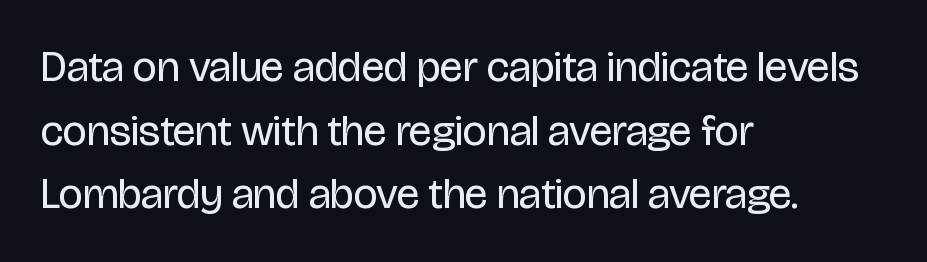
The image shows 43 px regular-weight, condensed sans-serif type, upright; set left-aligned, normal line spacing (1.48x), normal letter spacing, not underlined; low stroke contrast and a large x-height.
